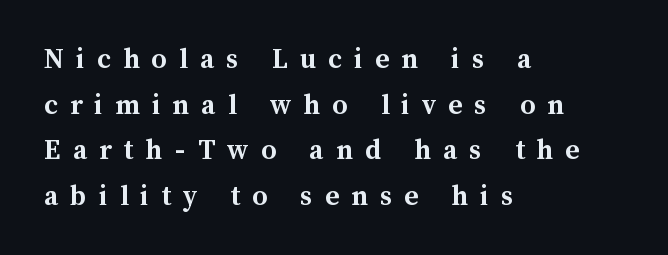
Q: Is the text bold? A: Yes.
Q: Is the text italic (slanted)? A: No, it is upright.
Q: Is the text underlined? A: No.
Q: How is the paragraph aligned? A: Left-aligned.
Q: Is the spacing between letters normal or unusually wide? A: Unusually wide.
Q: Is the spacing between lines tight, normal or loose? A: Normal.
Q: Width (condensed, normal, or wide)? A: Normal.
Q: Stroke contrast? A: Medium.
Q: x-height? A: Medium.
Q: Monospaced? A: No.
